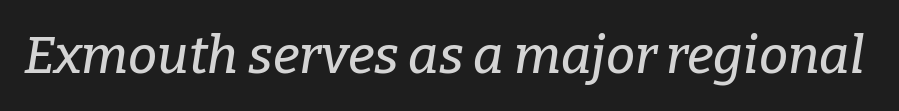
Q: Is the text italic (slanted)? A: Yes, it leans right by about 9 degrees.
Q: Is the typeface a serif or a sans-serif typeface? A: Serif.
Q: Is the text underlined? A: No.
Q: Is the spacing between letters normal or unusually wide? A: Normal.
Q: Width (condensed, normal, or wide)? A: Normal.
Q: Stroke contrast? A: Low.
Q: x-height? A: Medium.
Q: Monospaced? A: No.
